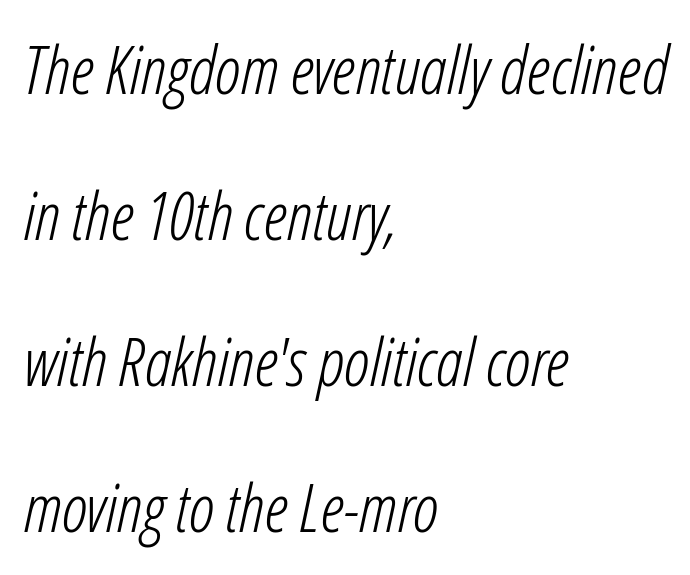
Q: Is the text bold? A: No.
Q: Is the text italic (slanted)? A: Yes, it leans right by about 12 degrees.
Q: Is the text underlined? A: No.
Q: How is the paragraph aligned? A: Left-aligned.
Q: Is the spacing between letters normal or unusually wide? A: Normal.
Q: Is the spacing between lines tight, normal or loose? A: Loose.
Q: Width (condensed, normal, or wide)? A: Condensed.
Q: Stroke contrast? A: Low.
Q: x-height? A: Medium.
Q: Monospaced? A: No.
